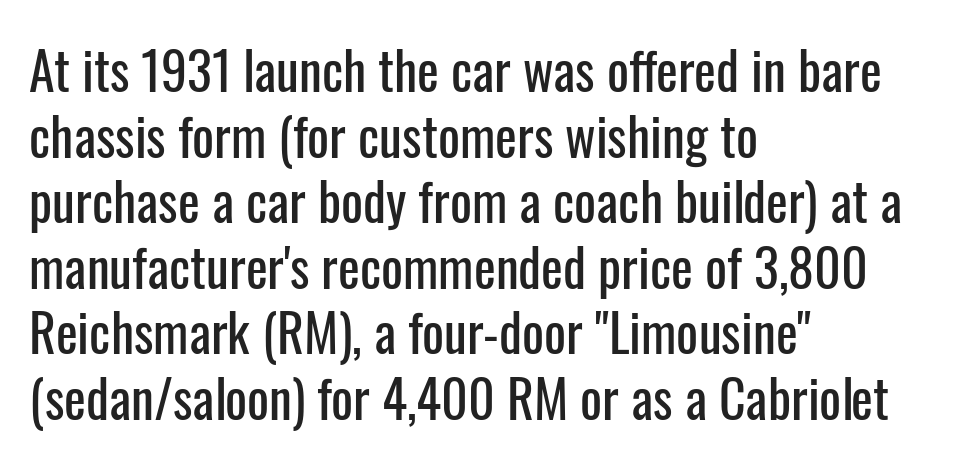
These lines are composed in type without serifs. The passage shown is typed in a proportional face where columns would drift. This is roman type, the default non-slanted kind. Honestly, the row spacing looks completely unremarkable. The passage shown has conventional tracking throughout.
